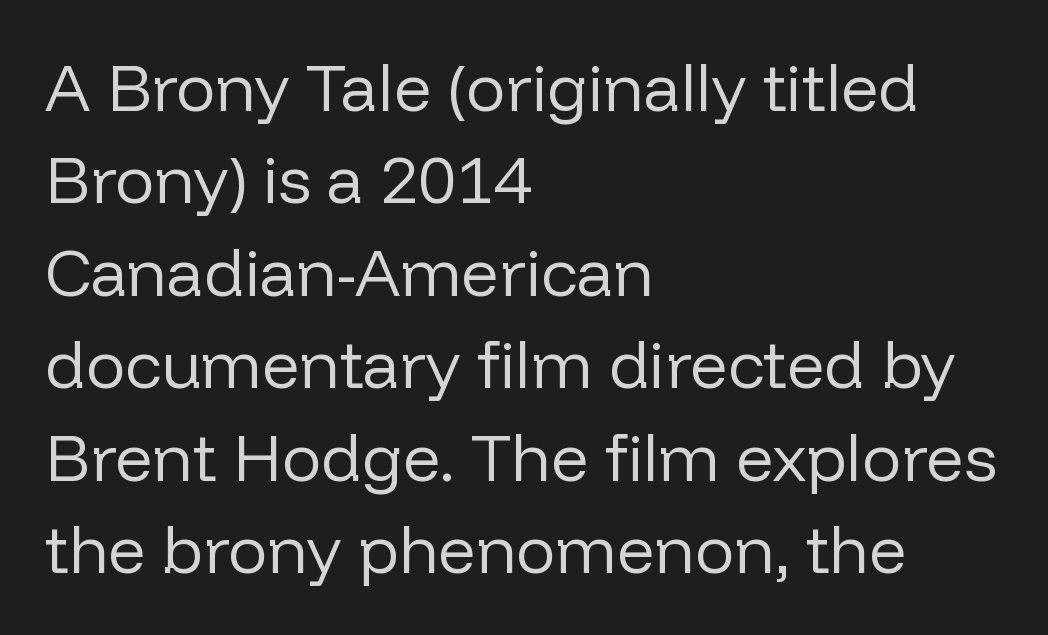
{"serif": "no", "italic": "no", "bold": "no", "weight": "regular", "width": "normal", "stroke_contrast": "low", "x_height": "medium", "monospaced": "no", "underline": "no", "align": "left", "line_spacing": "normal", "line_spacing_ratio": 1.4, "letter_spacing": "normal", "letter_spacing_em": 0.0, "glyph_px": 66}
